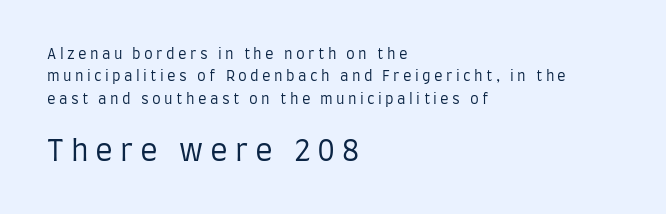
This is roman type, the default non-slanted kind. The face used here is proportionally spaced, like ordinary book or web type. Bold? No — there's no thickening of the strokes. Only glyphs here, with clear space below each row.
